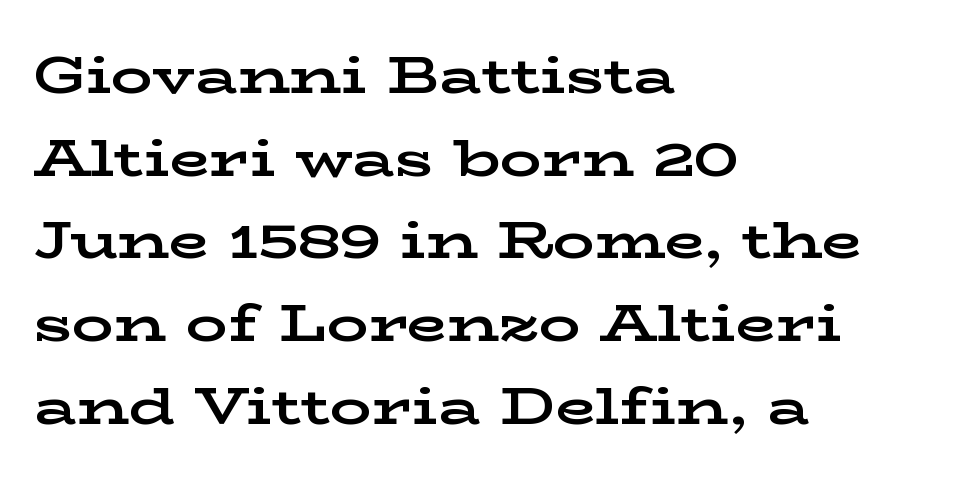
Q: Is the text bold? A: Yes.
Q: Is the text italic (slanted)? A: No, it is upright.
Q: Is the typeface a serif or a sans-serif typeface? A: Serif.
Q: Is the text underlined? A: No.
Q: How is the paragraph aligned? A: Left-aligned.
Q: Is the spacing between letters normal or unusually wide? A: Normal.
Q: Is the spacing between lines tight, normal or loose? A: Normal.
Q: Width (condensed, normal, or wide)? A: Wide.
Q: Stroke contrast? A: Low.
Q: x-height? A: Medium.
Q: Monospaced? A: No.
